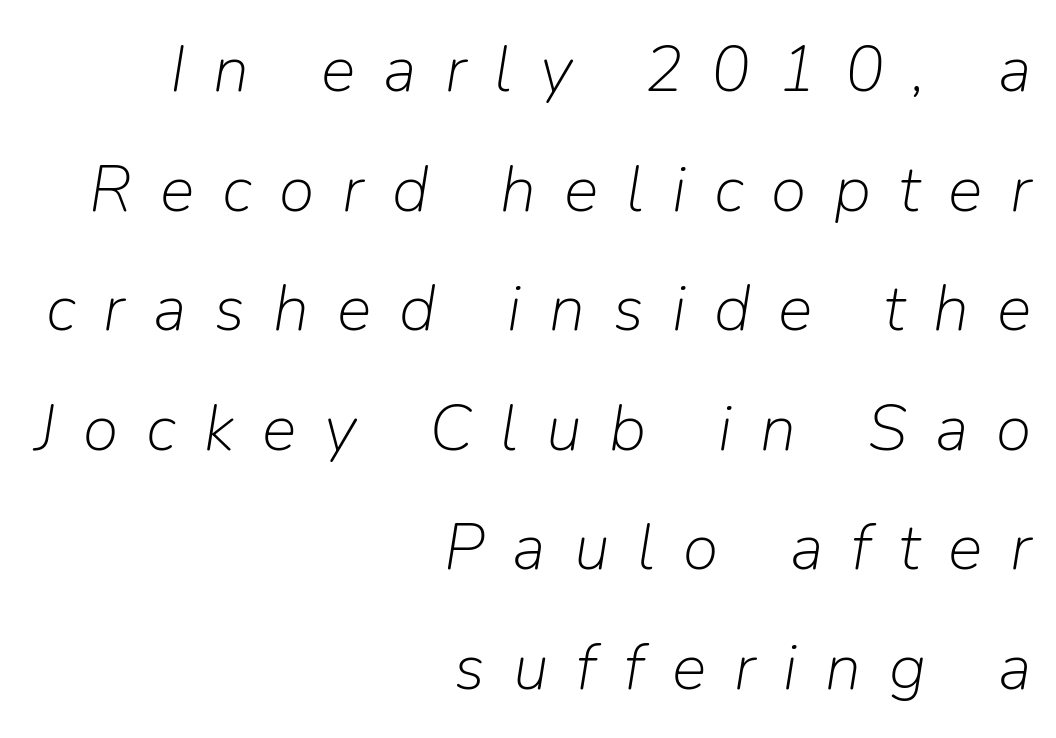
{"italic": "yes", "lean": "right", "slant_degrees": 9, "bold": "no", "weight": "light", "width": "normal", "stroke_contrast": "low", "x_height": "medium", "monospaced": "no", "underline": "no", "align": "right", "line_spacing_ratio": 1.84, "letter_spacing": "wide", "letter_spacing_em": 0.43, "glyph_px": 65}
